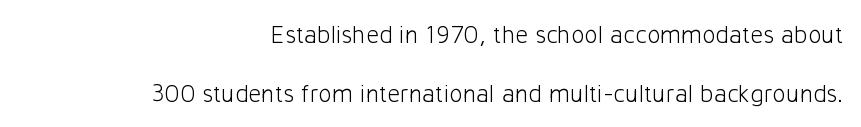
The image shows 25 px text type, upright; set right-aligned, loose line spacing (2.38x), normal letter spacing, not underlined.
